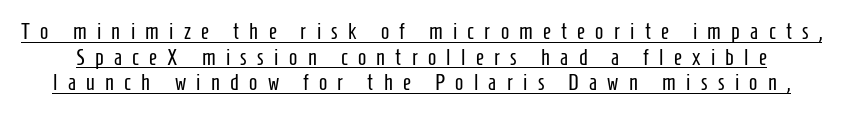
These glyphs show unthickened strokes, regular width or finer. What decoration does the sample have? An underline. The face used here is rendered with a markedly widened letterfit. This sample uses an upright cut, with every glyph sitting square on the baseline.
